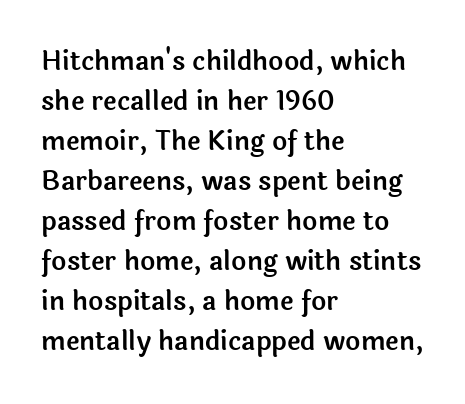
{"italic": "no", "underline": "no", "align": "left", "line_spacing": "normal", "line_spacing_ratio": 1.54, "letter_spacing": "normal", "letter_spacing_em": 0.0, "glyph_px": 26}
